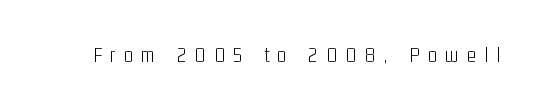
The image shows 21 px text type, upright; set unusually wide letter spacing (+0.41 em), not underlined.
